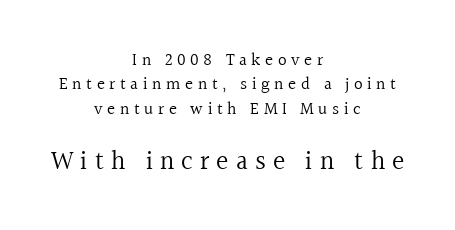
{"italic": "no", "bold": "no", "underline": "no", "align": "center", "line_spacing": "normal", "line_spacing_ratio": 1.43, "letter_spacing": "wide", "letter_spacing_em": 0.27, "larger_block": "second", "size_ratio": 1.53, "glyph_px": 26}
